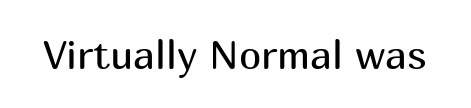
{"serif": "no", "italic": "no", "bold": "no", "weight": "regular", "width": "normal", "stroke_contrast": "medium", "x_height": "medium", "monospaced": "no", "underline": "no", "letter_spacing": "normal", "letter_spacing_em": 0.0, "glyph_px": 40}
